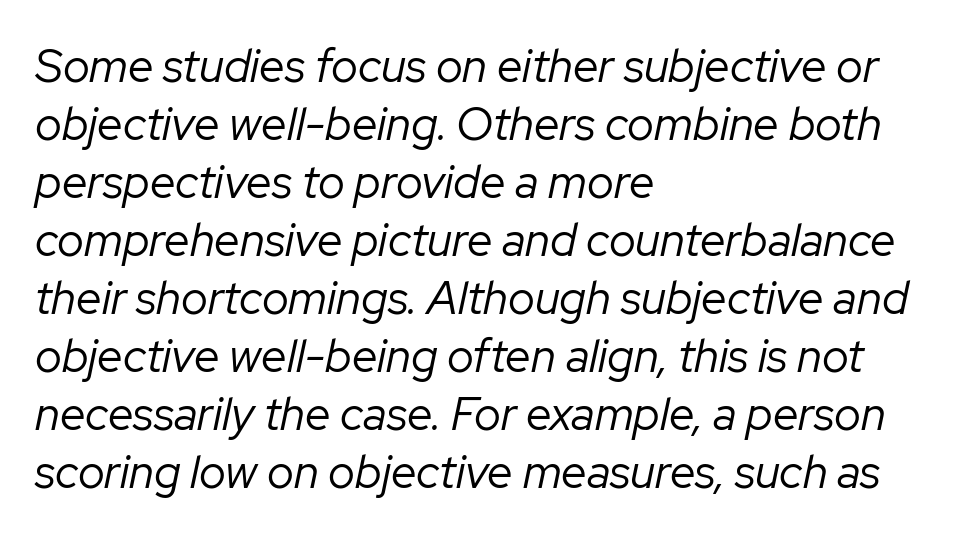
Q: Is the text bold? A: No.
Q: Is the text italic (slanted)? A: Yes, it leans right by about 12 degrees.
Q: Is the text underlined? A: No.
Q: How is the paragraph aligned? A: Left-aligned.
Q: Is the spacing between letters normal or unusually wide? A: Normal.
Q: Is the spacing between lines tight, normal or loose? A: Normal.
Q: Width (condensed, normal, or wide)? A: Normal.
Q: Stroke contrast? A: Low.
Q: x-height? A: Medium.
Q: Monospaced? A: No.
